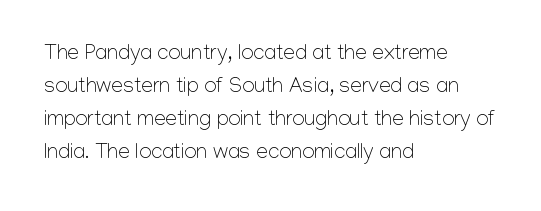
No italicization has been applied; the sample stays upright. This rendering features lettering with no underline. Summary of weight: not heavy and not bold. The typesetter chose a ragged-right arrangement here. The vertical gap from one line to the next is medium.
